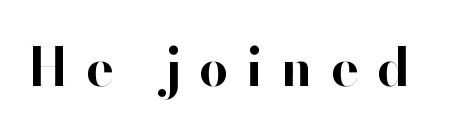
{"serif": "no", "italic": "no", "bold": "yes", "weight": "bold", "width": "normal", "stroke_contrast": "high", "x_height": "small", "monospaced": "no", "underline": "no", "letter_spacing": "wide", "letter_spacing_em": 0.35, "glyph_px": 52}
